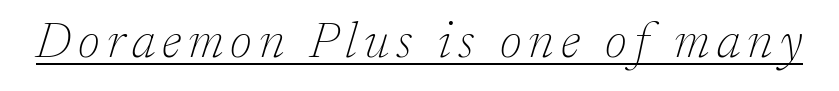
The image shows 50 px thin serif type, italic (leaning right); set underlined; low stroke contrast and a medium x-height.
